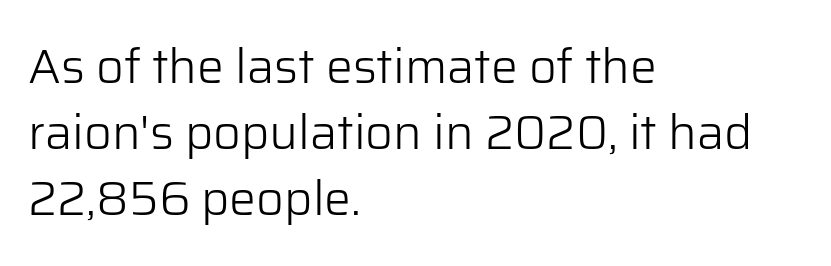
The image shows 48 px light sans-serif type, upright; set left-aligned, normal line spacing (1.38x), normal letter spacing, not underlined; low stroke contrast and a medium x-height.
